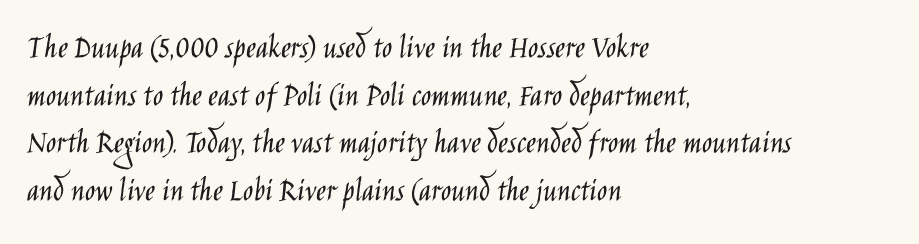
{"serif": "no", "bold": "no", "weight": "light", "width": "condensed", "stroke_contrast": "low", "x_height": "large", "monospaced": "no", "underline": "no", "align": "left", "line_spacing": "normal", "line_spacing_ratio": 1.4, "letter_spacing": "normal", "letter_spacing_em": 0.0, "glyph_px": 34}
